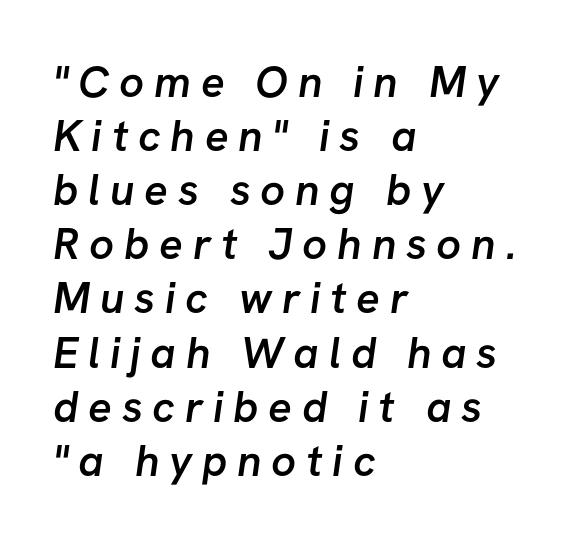
The image shows 44 px semibold sans-serif type; set left-aligned, line spacing 1.23x, unusually wide letter spacing (+0.22 em), not underlined; low stroke contrast and a medium x-height.
